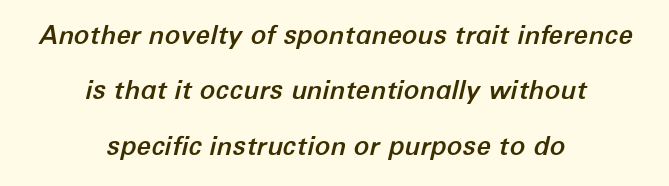
Slant detected: the letters are inclined. Leading is clearly above the norm, producing a sparse column. You could call the tracking neutral — neither tight nor loose. The setting favours the middle, as headings and verse often do. Each row of text sits above clean, open space.
